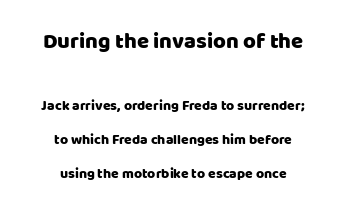
The gaps between neighbouring characters are ordinary and unremarkable. A roman cut, with each character standing at attention. A bare baseline throughout the passage. Horizontal bands of white between lines are thick stripes. Horizontally, the lines are justified to the midpoint only.
